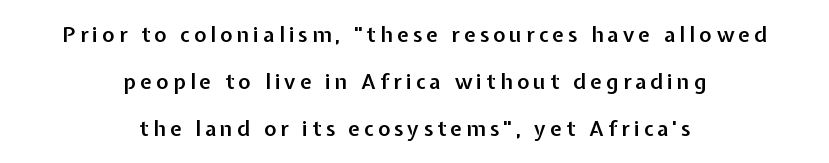
Q: Is the text bold? A: Semi-bold.
Q: Is the text italic (slanted)? A: No, it is upright.
Q: Is the text underlined? A: No.
Q: How is the paragraph aligned? A: Centered.
Q: Is the spacing between letters normal or unusually wide? A: Unusually wide.
Q: Is the spacing between lines tight, normal or loose? A: Loose.
